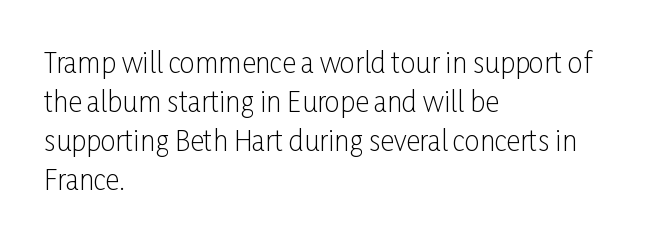
Q: Is the text bold? A: No.
Q: Is the text italic (slanted)? A: No, it is upright.
Q: Is the text underlined? A: No.
Q: How is the paragraph aligned? A: Left-aligned.
Q: Is the spacing between letters normal or unusually wide? A: Normal.
Q: Is the spacing between lines tight, normal or loose? A: Normal.
